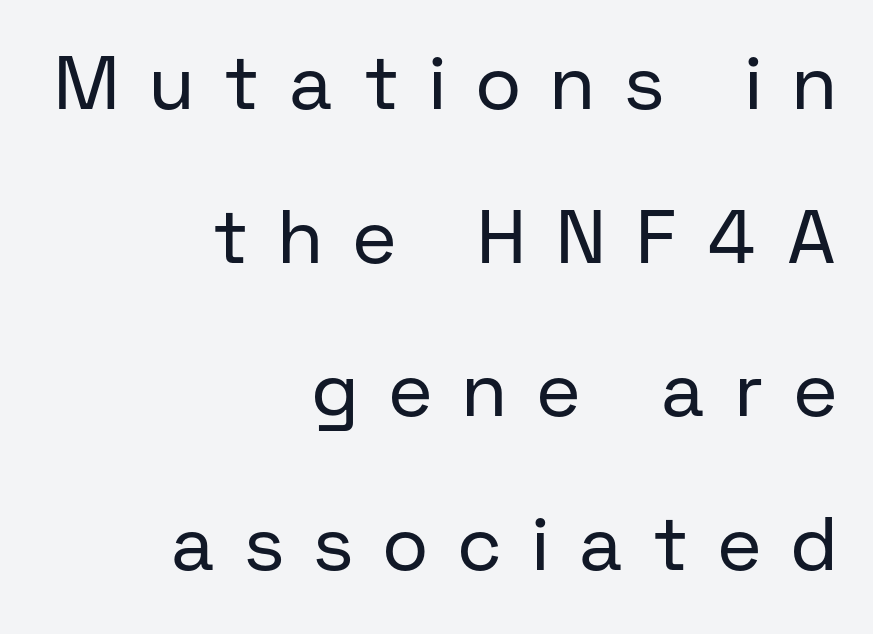
{"serif": "no", "italic": "no", "bold": "no", "weight": "regular", "width": "normal", "stroke_contrast": "low", "x_height": "medium", "monospaced": "no", "underline": "no", "align": "right", "line_spacing": "loose", "line_spacing_ratio": 2.05, "letter_spacing": "wide", "letter_spacing_em": 0.43, "glyph_px": 75}
